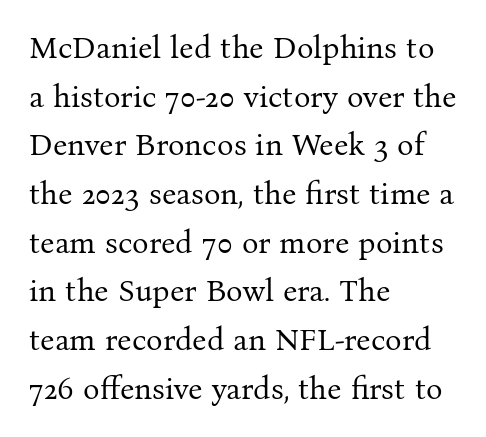
The image shows 31 px regular-weight serif type, upright; set left-aligned, normal line spacing (1.57x), normal letter spacing, not underlined; medium stroke contrast and a medium x-height.
